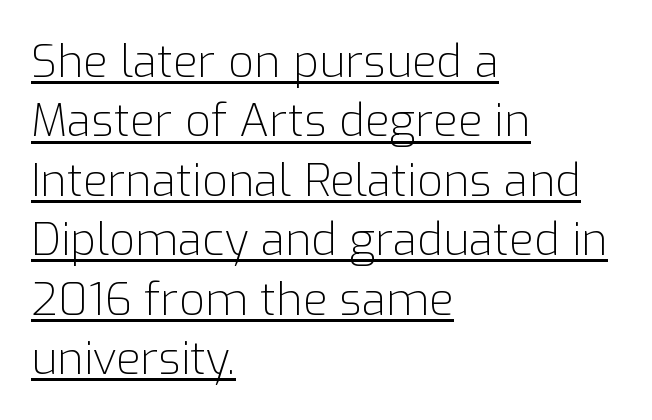
{"serif": "no", "italic": "no", "bold": "no", "weight": "light", "width": "normal", "stroke_contrast": "low", "x_height": "medium", "monospaced": "no", "underline": "yes", "align": "left", "line_spacing": "normal", "line_spacing_ratio": 1.32, "letter_spacing": "normal", "letter_spacing_em": 0.0, "glyph_px": 45}
